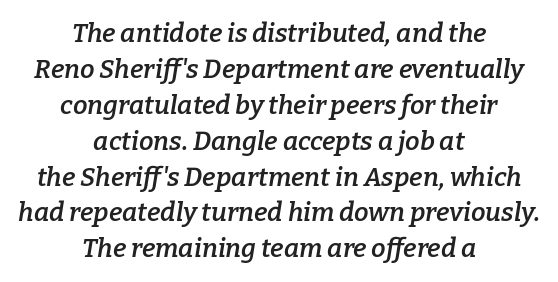
Its strokes are somewhat broadened, the hallmark of semibold type. Tracking here is standard; glyphs follow each other at the usual distance. The rendering applies a slant to the glyphs. In terms of leading, this rendering sits right in the middle.
